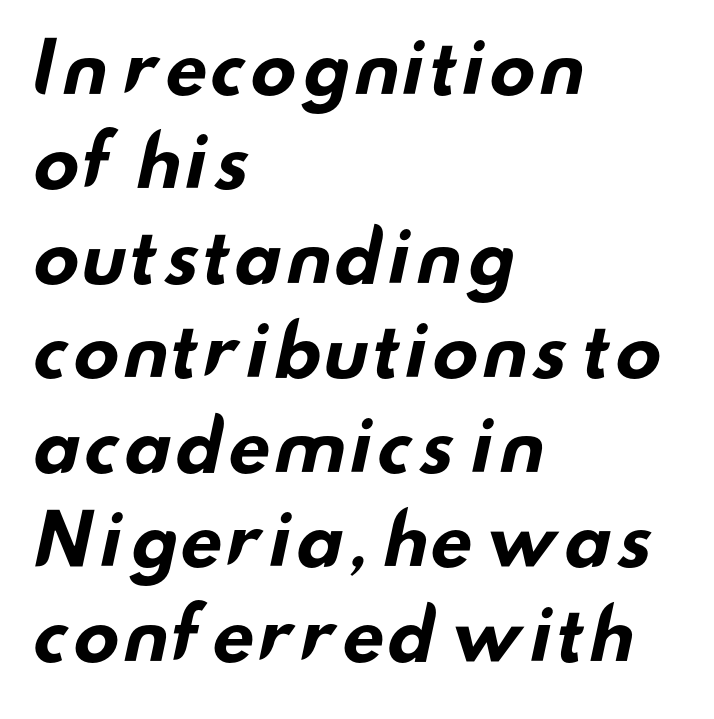
{"serif": "no", "bold": "yes", "weight": "bold", "width": "wide", "stroke_contrast": "low", "x_height": "small", "monospaced": "no", "underline": "no", "align": "left", "line_spacing": "normal", "line_spacing_ratio": 1.35, "letter_spacing": "normal", "letter_spacing_em": 0.0, "glyph_px": 70}
